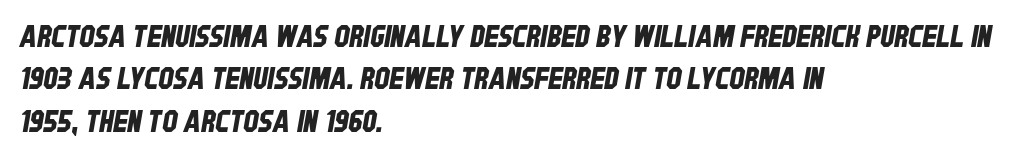
{"serif": "no", "width": "condensed", "stroke_contrast": "low", "x_height": "large", "monospaced": "no", "underline": "no", "align": "left", "line_spacing": "normal", "line_spacing_ratio": 1.41, "letter_spacing": "normal", "letter_spacing_em": 0.0, "glyph_px": 30}
